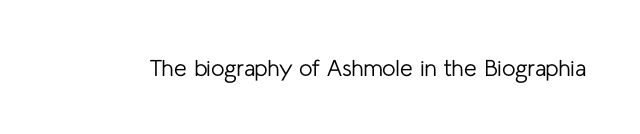
The image shows 23 px text type, upright; set normal letter spacing, not underlined.
